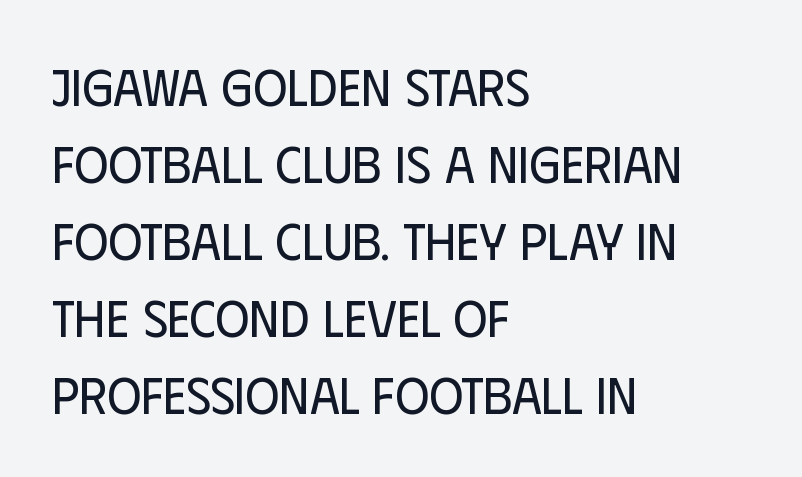
{"serif": "no", "italic": "no", "bold": "no", "weight": "regular", "width": "condensed", "stroke_contrast": "low", "x_height": "large", "monospaced": "no", "underline": "no", "align": "left", "line_spacing": "normal", "line_spacing_ratio": 1.48, "letter_spacing": "normal", "letter_spacing_em": 0.0, "glyph_px": 52}
